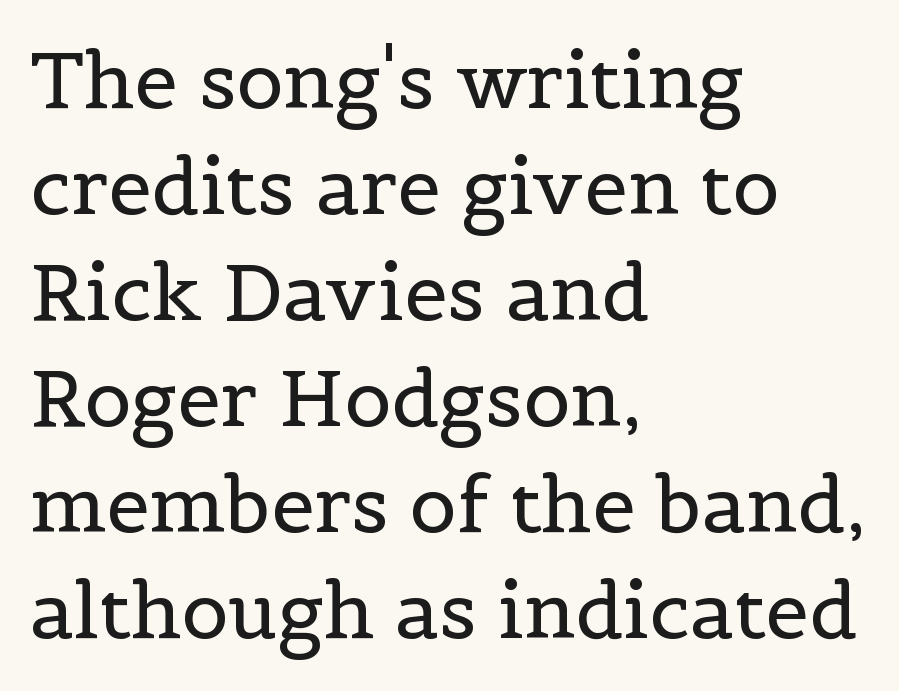
Q: Is the text bold? A: No.
Q: Is the text italic (slanted)? A: No, it is upright.
Q: Is the typeface a serif or a sans-serif typeface? A: Serif.
Q: Is the text underlined? A: No.
Q: How is the paragraph aligned? A: Left-aligned.
Q: Is the spacing between letters normal or unusually wide? A: Normal.
Q: Is the spacing between lines tight, normal or loose? A: Normal.
Q: Width (condensed, normal, or wide)? A: Normal.
Q: x-height? A: Medium.
Q: Monospaced? A: No.
